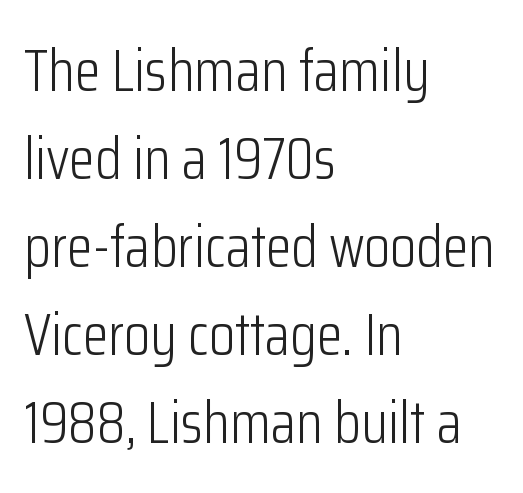
The image shows 59 px light, condensed sans-serif type, upright; set left-aligned, normal line spacing (1.49x), normal letter spacing, not underlined; low stroke contrast and a medium x-height.
